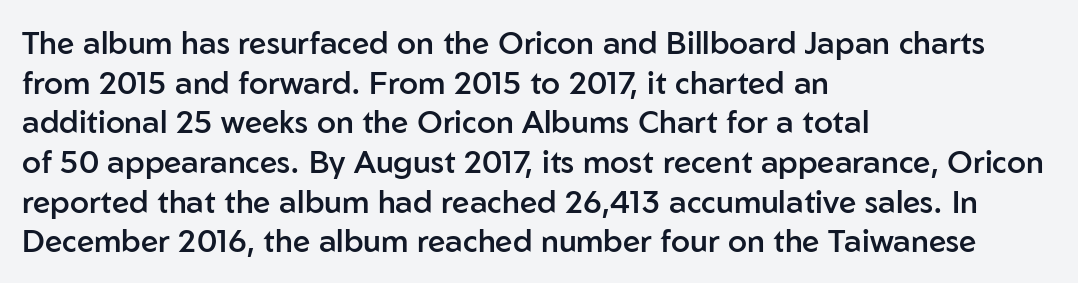
Regarding serifs, this sample does without them. Honestly, the row spacing looks completely unremarkable. You could not count columns in this text — the font is proportionally spaced. Spacing between characters is what you'd get straight out of the box. Line starts are locked; line ends wander.
